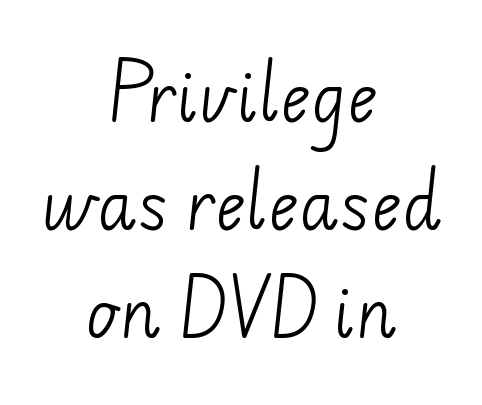
Regarding leading, the lines here are spaced in the standard way. Students, note that the glyphs here touch the page at normal intervals. Centered paragraph, ragged on both sides. The words here are not underlined.
